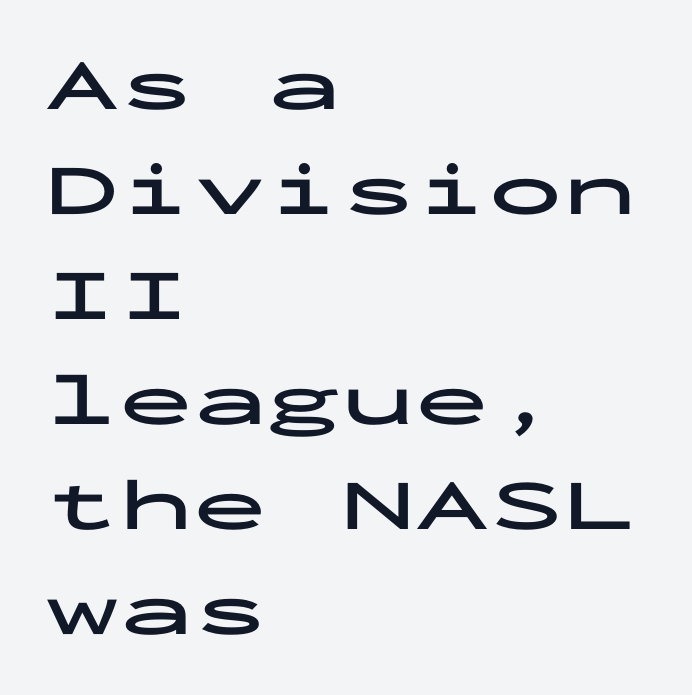
{"serif": "no", "italic": "no", "bold": "yes", "weight": "bold", "width": "wide", "stroke_contrast": "low", "x_height": "medium", "monospaced": "yes", "underline": "no", "align": "left", "line_spacing": "normal", "line_spacing_ratio": 1.42, "letter_spacing": "normal", "letter_spacing_em": 0.0, "glyph_px": 74}
